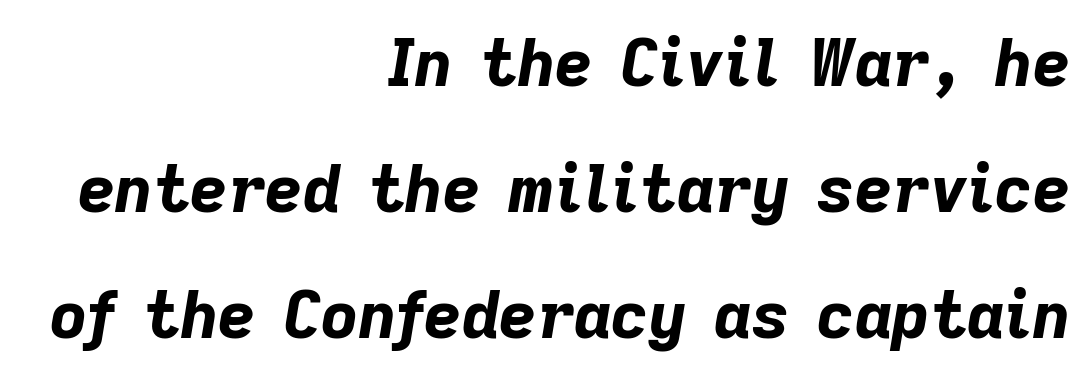
Q: Is the text bold? A: Yes.
Q: Is the text italic (slanted)? A: Yes, it leans right by about 9 degrees.
Q: Is the text underlined? A: No.
Q: How is the paragraph aligned? A: Right-aligned.
Q: Is the spacing between letters normal or unusually wide? A: Normal.
Q: Is the spacing between lines tight, normal or loose? A: Loose.
Q: Width (condensed, normal, or wide)? A: Normal.
Q: Stroke contrast? A: Low.
Q: x-height? A: Medium.
Q: Monospaced? A: No.
